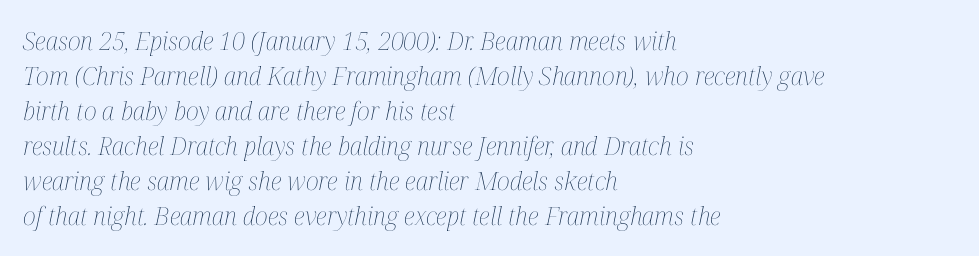
The letters sit at their default tracking, neither squeezed nor spread. The passage is arranged the way most books set body copy — flush left. Stems and bowls with no extra thickness — not bold. Vertical spacing — default.
